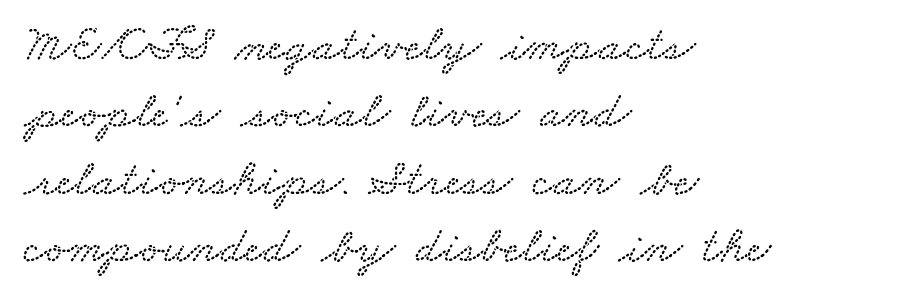
This sample has the flowing, uneven cadence of proportional lettering. Does the leading feel generous? No, just average. Rule under the text: the space is simply empty. The paragraph shown leans on its left margin. Does extra space separate the letters? No, they use regular spacing.
